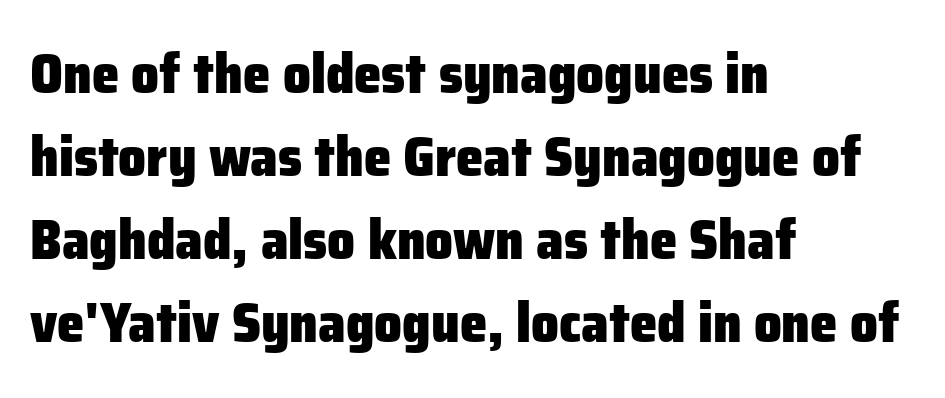
The image shows 55 px heavy sans-serif type, upright; set left-aligned, normal line spacing (1.51x), normal letter spacing, not underlined; low stroke contrast and a medium x-height.
